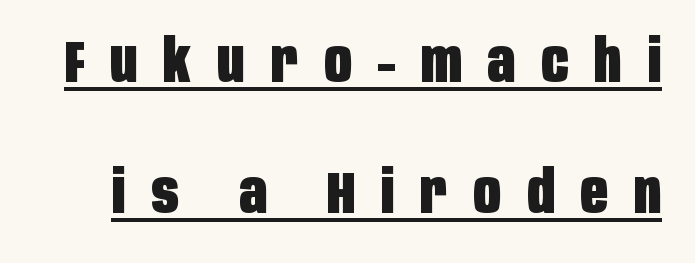
Q: Is the text bold? A: Yes.
Q: Is the text italic (slanted)? A: No, it is upright.
Q: Is the typeface a serif or a sans-serif typeface? A: Sans-serif.
Q: Is the text underlined? A: Yes.
Q: Is the spacing between letters normal or unusually wide? A: Unusually wide.
Q: Is the spacing between lines tight, normal or loose? A: Loose.
Q: Width (condensed, normal, or wide)? A: Condensed.
Q: Stroke contrast? A: Low.
Q: x-height? A: Large.
Q: Monospaced? A: No.
